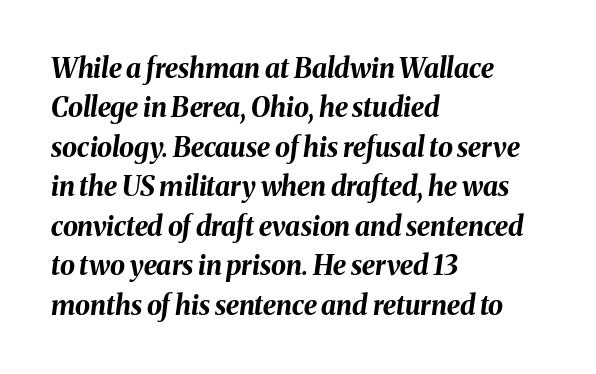
The image shows 27 px bold type, italic (leaning right); set left-aligned, normal line spacing (1.46x), normal letter spacing, not underlined.
